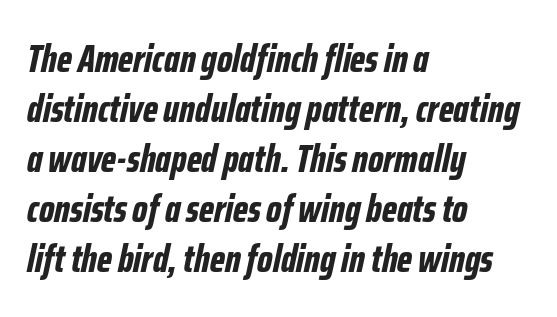
Q: Is the text bold? A: Yes.
Q: Is the text italic (slanted)? A: Yes, it leans right by about 12 degrees.
Q: Is the text underlined? A: No.
Q: How is the paragraph aligned? A: Left-aligned.
Q: Is the spacing between letters normal or unusually wide? A: Normal.
Q: Is the spacing between lines tight, normal or loose? A: Normal.
Q: Width (condensed, normal, or wide)? A: Condensed.
Q: Stroke contrast? A: Low.
Q: x-height? A: Medium.
Q: Monospaced? A: No.
